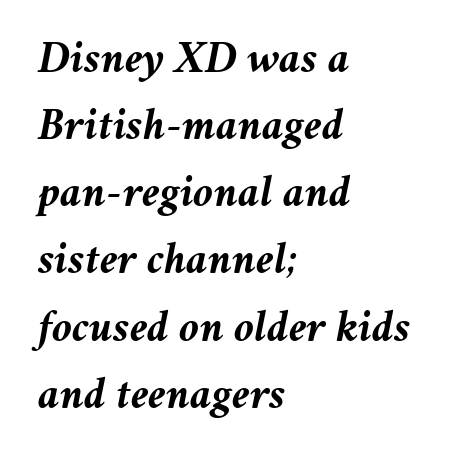
Is the letter spacing exaggerated? No — it looks like the ordinary default. Summary of vertical rhythm: regular, with standard interline spacing. Just letters on the line, the space beneath them empty. Caption: multi-line text, flush left, ragged right. Note the varied advance widths — an 'i' is clearly narrower than an 'm'.
